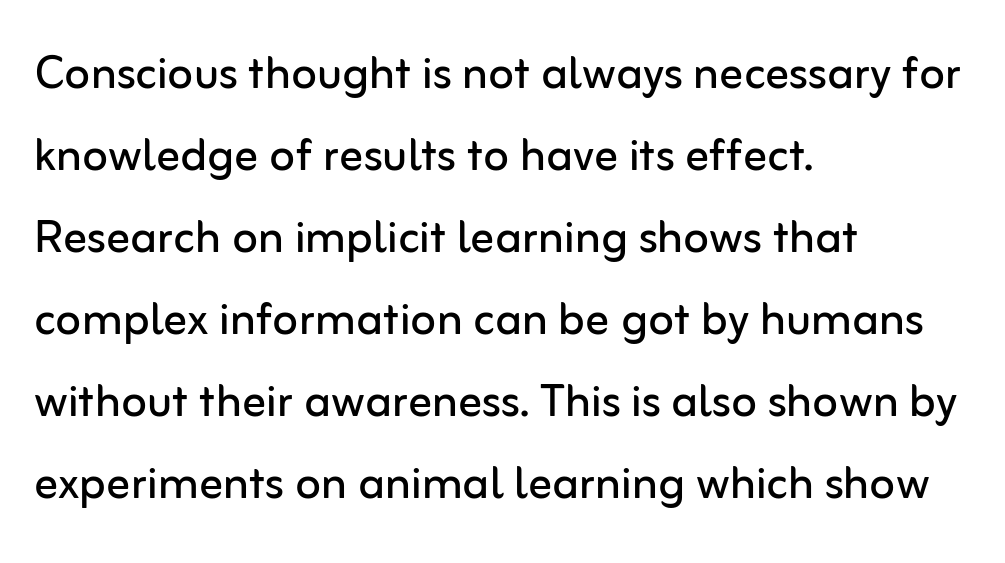
Q: Is the text bold? A: No.
Q: Is the text italic (slanted)? A: No, it is upright.
Q: Is the typeface a serif or a sans-serif typeface? A: Sans-serif.
Q: Is the text underlined? A: No.
Q: How is the paragraph aligned? A: Left-aligned.
Q: Is the spacing between letters normal or unusually wide? A: Normal.
Q: Is the spacing between lines tight, normal or loose? A: Normal.
Q: Width (condensed, normal, or wide)? A: Normal.
Q: Stroke contrast? A: Low.
Q: x-height? A: Medium.
Q: Monospaced? A: No.
